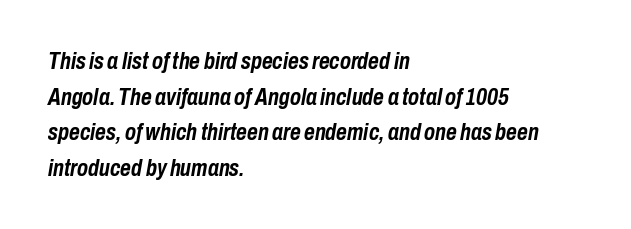
Q: Is the text bold? A: Yes.
Q: Is the text italic (slanted)? A: Yes, it leans right by about 10 degrees.
Q: Is the text underlined? A: No.
Q: How is the paragraph aligned? A: Left-aligned.
Q: Is the spacing between letters normal or unusually wide? A: Normal.
Q: Is the spacing between lines tight, normal or loose? A: Normal.
